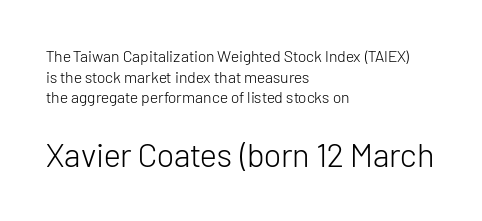
A student would call this left alignment; a typographer would say flush left, rag right. Evenly set lines give the paragraph a standard silhouette. Each row of text sits above clean, open space. The face used here is proportionally spaced, like ordinary book or web type.
